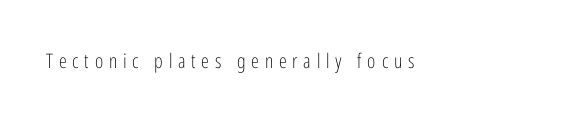
Q: Is the text bold? A: No.
Q: Is the text italic (slanted)? A: No, it is upright.
Q: Is the text underlined? A: No.
Q: Is the spacing between letters normal or unusually wide? A: Unusually wide.
